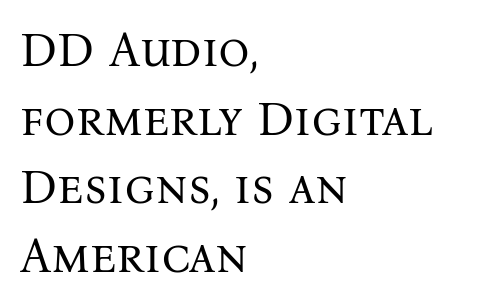
Q: Is the text bold? A: No.
Q: Is the text italic (slanted)? A: No, it is upright.
Q: Is the typeface a serif or a sans-serif typeface? A: Serif.
Q: Is the text underlined? A: No.
Q: How is the paragraph aligned? A: Left-aligned.
Q: Is the spacing between letters normal or unusually wide? A: Normal.
Q: Is the spacing between lines tight, normal or loose? A: Normal.
Q: Width (condensed, normal, or wide)? A: Normal.
Q: Stroke contrast? A: Medium.
Q: x-height? A: Medium.
Q: Monospaced? A: No.
